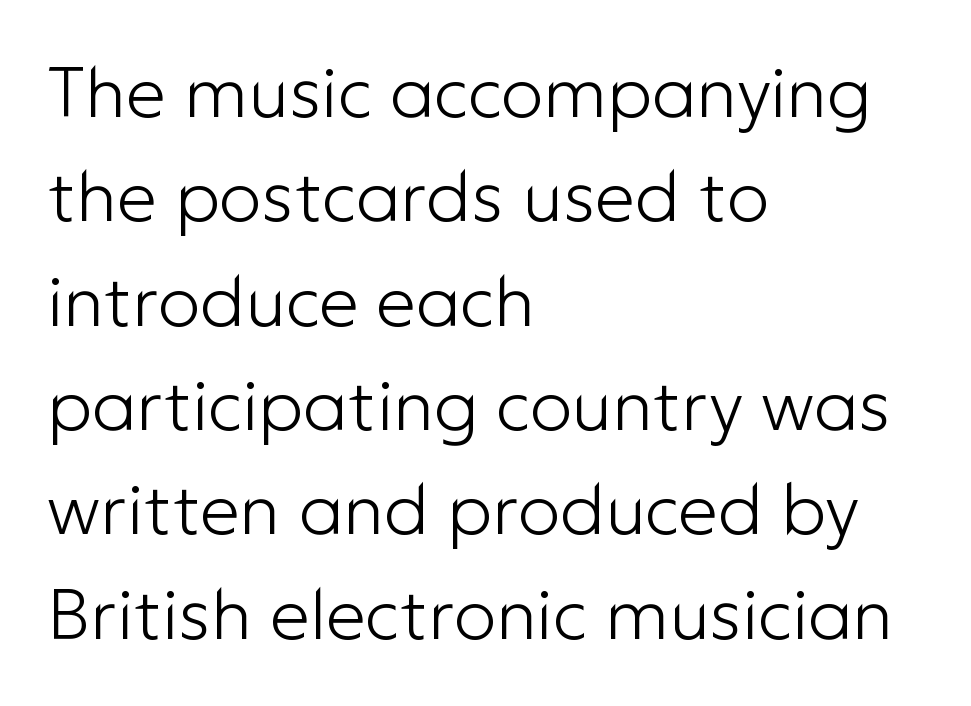
{"serif": "no", "italic": "no", "bold": "no", "weight": "light", "width": "normal", "stroke_contrast": "low", "x_height": "medium", "monospaced": "no", "underline": "no", "align": "left", "line_spacing": "normal", "line_spacing_ratio": 1.47, "letter_spacing": "normal", "letter_spacing_em": 0.0, "glyph_px": 71}
